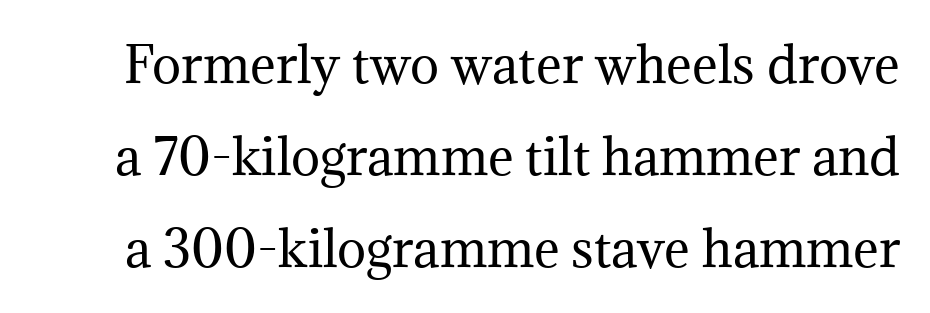
{"serif": "yes", "italic": "no", "bold": "no", "weight": "regular", "width": "normal", "stroke_contrast": "medium", "x_height": "medium", "monospaced": "no", "underline": "no", "line_spacing_ratio": 1.88, "letter_spacing": "normal", "letter_spacing_em": 0.0, "glyph_px": 49}
